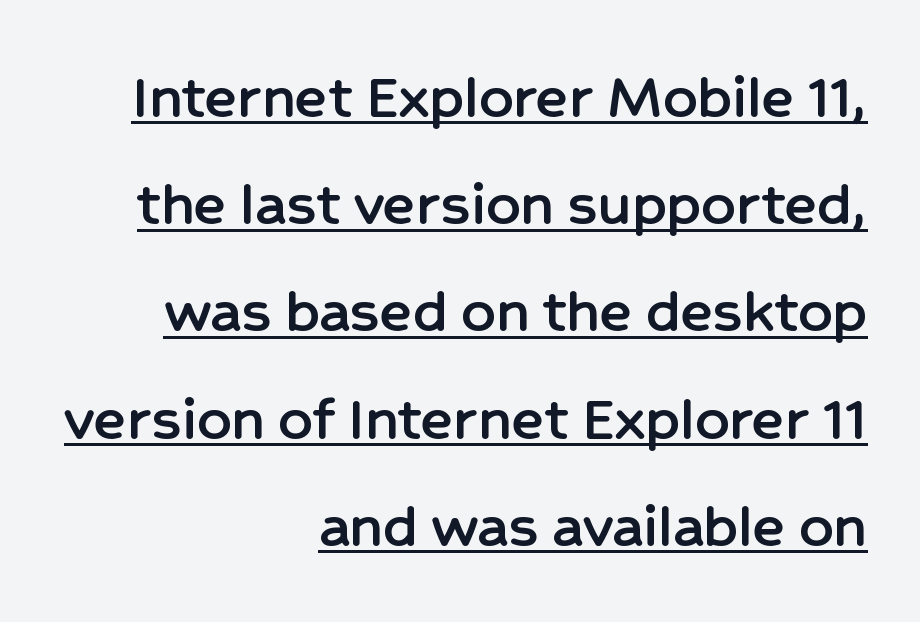
Short note: letters normally spaced. Spacing verdict: proportional, widths tailored to each character. No feet cap the strokes, marking this as sans-serif type. Evenly set lines give the paragraph a standard silhouette. This sample uses an upright cut, with every glyph sitting square on the baseline.
